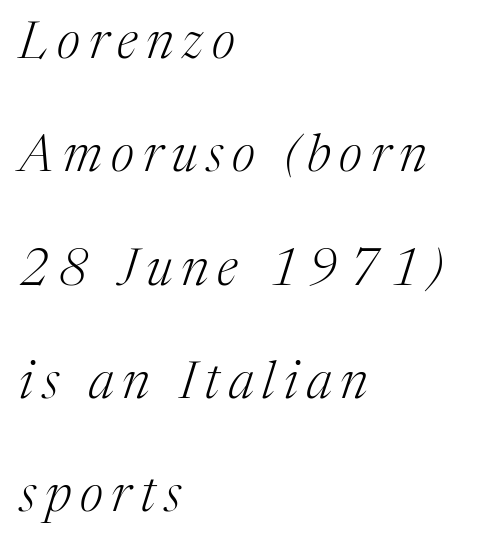
The image shows 52 px light serif type, italic (leaning right); set left-aligned, loose line spacing (2.18x), not underlined; medium stroke contrast and a medium x-height.
